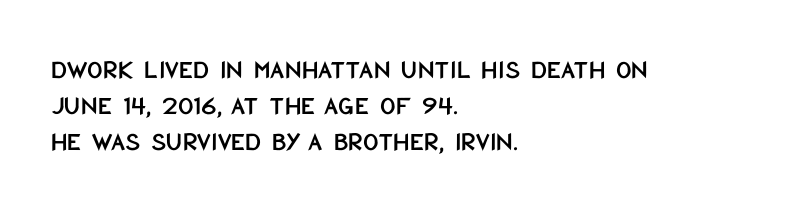
{"italic": "no", "underline": "no", "align": "left", "line_spacing": "normal", "line_spacing_ratio": 1.34, "letter_spacing": "normal", "letter_spacing_em": 0.0, "glyph_px": 27}
